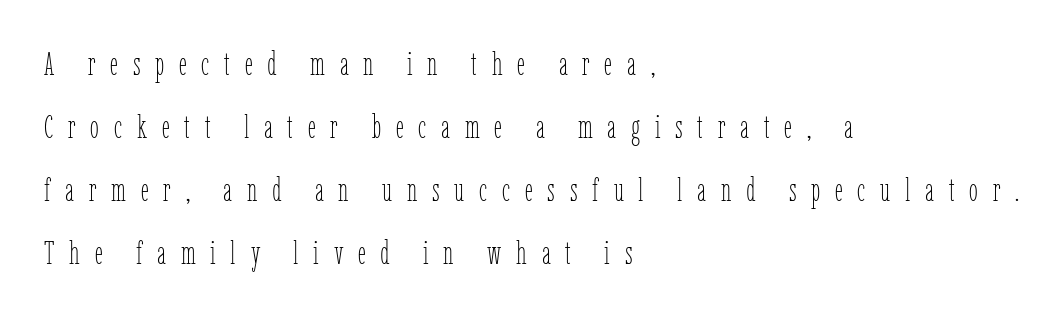
Q: Is the text bold? A: No.
Q: Is the text italic (slanted)? A: No, it is upright.
Q: Is the text underlined? A: No.
Q: How is the paragraph aligned? A: Left-aligned.
Q: Is the spacing between letters normal or unusually wide? A: Unusually wide.
Q: Is the spacing between lines tight, normal or loose? A: Loose.
Q: Width (condensed, normal, or wide)? A: Condensed.
Q: Stroke contrast? A: Low.
Q: x-height? A: Medium.
Q: Monospaced? A: No.
